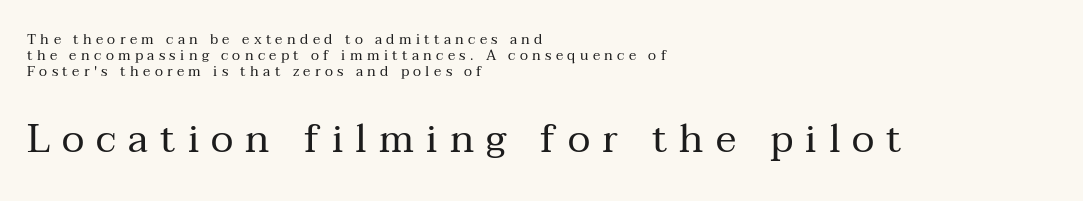
The image shows 39 px regular-weight serif type, upright; set left-aligned, tight line spacing (1.15x), unusually wide letter spacing (+0.31 em), not underlined; the second (bottom) block is 2.79x larger; medium stroke contrast and a medium x-height.
